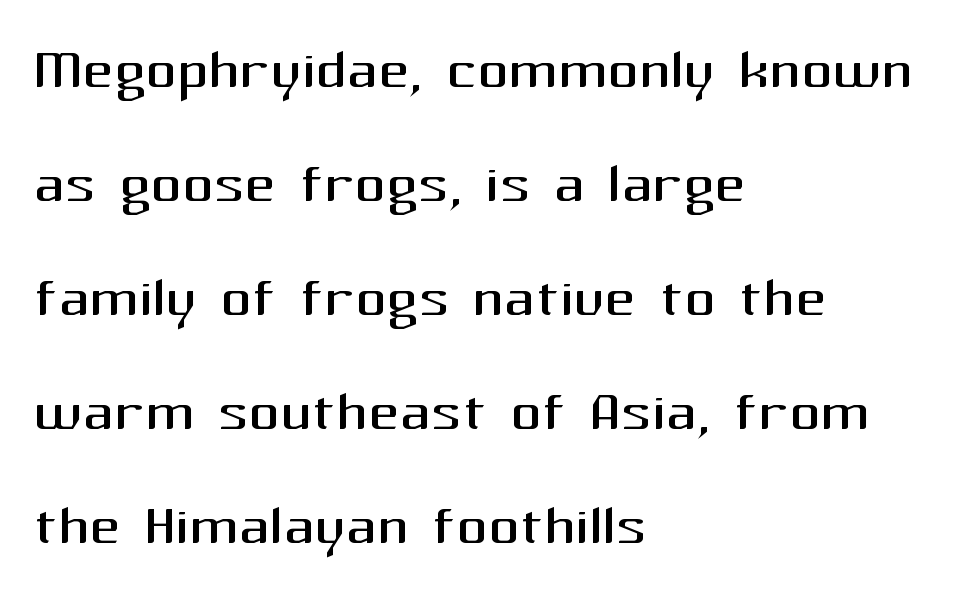
The image shows 77 px regular-weight sans-serif type, upright; set left-aligned, normal line spacing (1.48x), normal letter spacing, not underlined; medium stroke contrast and a medium x-height.
